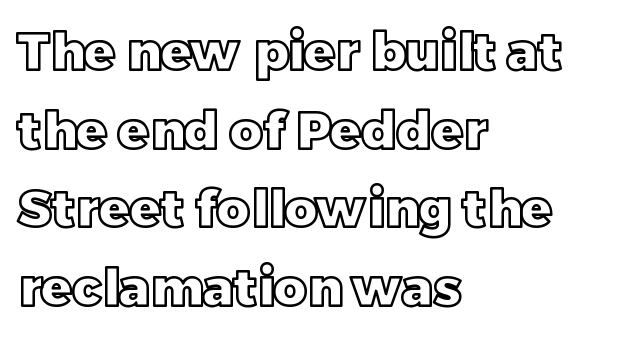
Q: Is the text italic (slanted)? A: No, it is upright.
Q: Is the text underlined? A: No.
Q: How is the paragraph aligned? A: Left-aligned.
Q: Is the spacing between letters normal or unusually wide? A: Normal.
Q: Is the spacing between lines tight, normal or loose? A: Normal.
Q: Width (condensed, normal, or wide)? A: Normal.
Q: x-height? A: Large.
Q: Monospaced? A: No.
